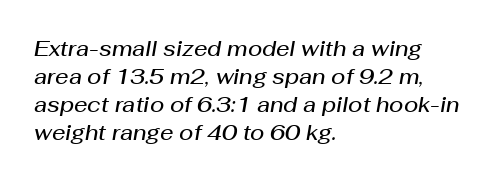
Q: Is the text bold? A: Semi-bold.
Q: Is the text italic (slanted)? A: Yes, it leans right by about 10 degrees.
Q: Is the text underlined? A: No.
Q: How is the paragraph aligned? A: Left-aligned.
Q: Is the spacing between letters normal or unusually wide? A: Normal.
Q: Is the spacing between lines tight, normal or loose? A: Normal.
